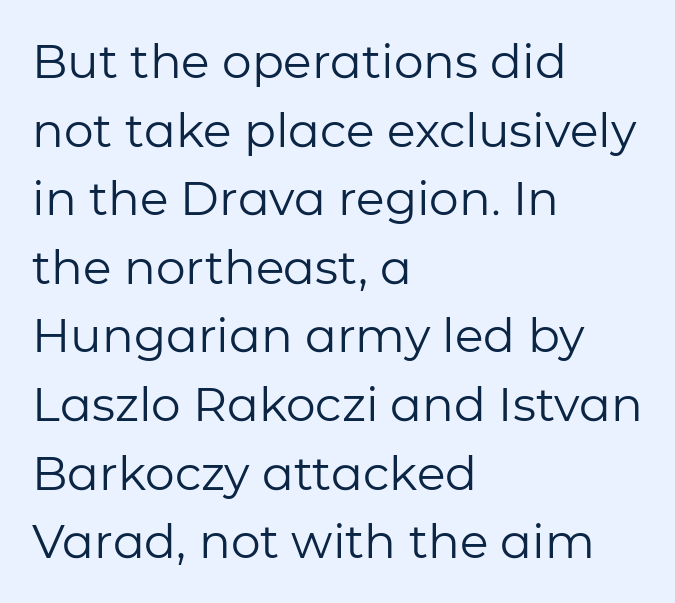
The image shows 47 px regular-weight sans-serif type, upright; set left-aligned, normal line spacing (1.46x), normal letter spacing, not underlined; low stroke contrast and a medium x-height.
